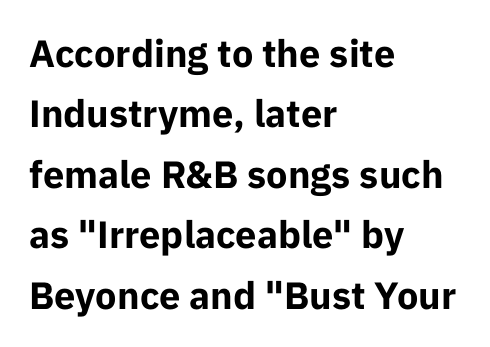
Q: Is the text bold? A: Yes.
Q: Is the text italic (slanted)? A: No, it is upright.
Q: Is the typeface a serif or a sans-serif typeface? A: Sans-serif.
Q: Is the text underlined? A: No.
Q: How is the paragraph aligned? A: Left-aligned.
Q: Is the spacing between letters normal or unusually wide? A: Normal.
Q: Is the spacing between lines tight, normal or loose? A: Normal.
Q: Width (condensed, normal, or wide)? A: Normal.
Q: Stroke contrast? A: Low.
Q: x-height? A: Medium.
Q: Monospaced? A: No.
